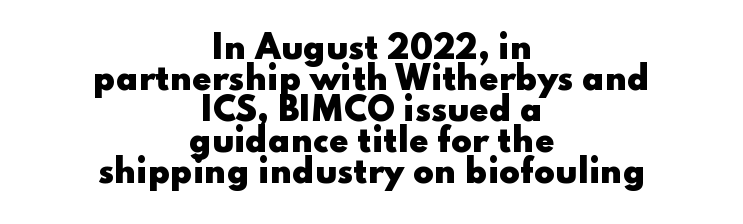
Q: Is the text bold? A: Yes.
Q: Is the text italic (slanted)? A: No, it is upright.
Q: Is the typeface a serif or a sans-serif typeface? A: Sans-serif.
Q: Is the text underlined? A: No.
Q: How is the paragraph aligned? A: Centered.
Q: Is the spacing between letters normal or unusually wide? A: Normal.
Q: Is the spacing between lines tight, normal or loose? A: Tight.
Q: Width (condensed, normal, or wide)? A: Wide.
Q: Stroke contrast? A: Low.
Q: x-height? A: Small.
Q: Monospaced? A: No.
